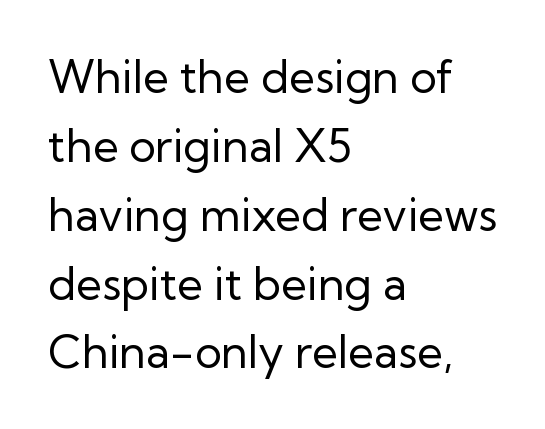
{"serif": "no", "italic": "no", "bold": "no", "weight": "regular", "width": "normal", "stroke_contrast": "low", "x_height": "medium", "monospaced": "no", "underline": "no", "align": "left", "line_spacing": "normal", "line_spacing_ratio": 1.53, "letter_spacing": "normal", "letter_spacing_em": 0.0, "glyph_px": 45}
